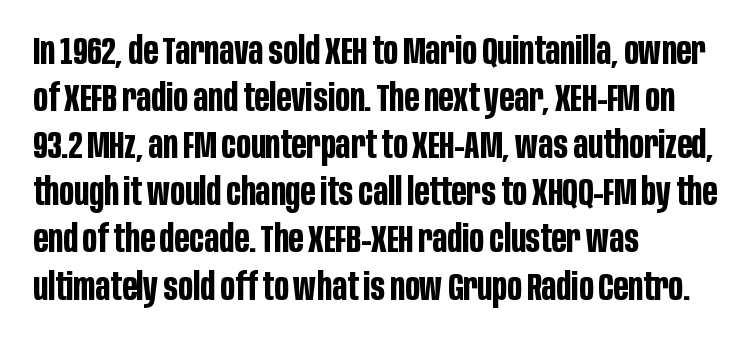
{"serif": "no", "italic": "no", "bold": "yes", "weight": "bold", "width": "condensed", "stroke_contrast": "low", "x_height": "large", "monospaced": "no", "underline": "no", "align": "left", "line_spacing_ratio": 1.24, "letter_spacing": "normal", "letter_spacing_em": 0.0, "glyph_px": 38}
